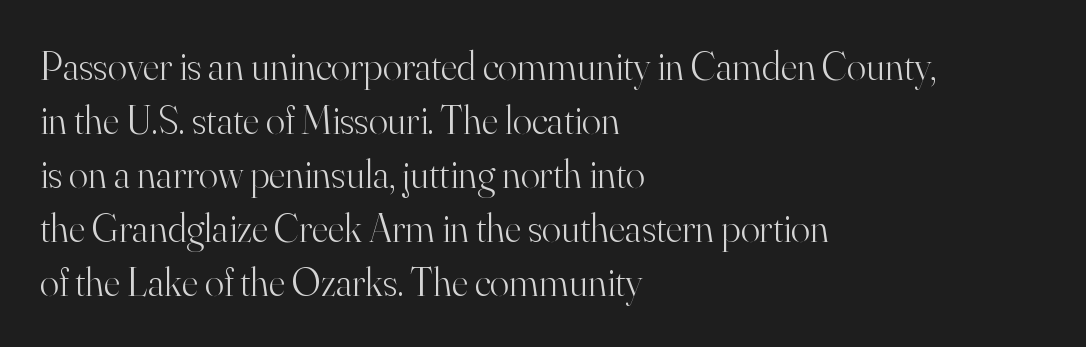
{"serif": "yes", "italic": "no", "bold": "no", "weight": "light", "width": "normal", "stroke_contrast": "high", "x_height": "small", "monospaced": "no", "underline": "no", "align": "left", "line_spacing": "normal", "line_spacing_ratio": 1.35, "letter_spacing": "normal", "letter_spacing_em": 0.0, "glyph_px": 40}
